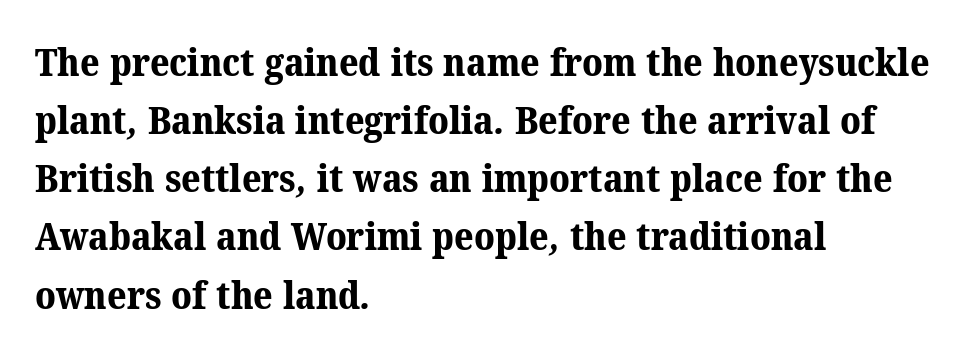
Q: Is the text bold? A: Yes.
Q: Is the typeface a serif or a sans-serif typeface? A: Serif.
Q: Is the text underlined? A: No.
Q: How is the paragraph aligned? A: Left-aligned.
Q: Is the spacing between letters normal or unusually wide? A: Normal.
Q: Is the spacing between lines tight, normal or loose? A: Normal.
Q: Width (condensed, normal, or wide)? A: Normal.
Q: Stroke contrast? A: Medium.
Q: x-height? A: Medium.
Q: Monospaced? A: No.
